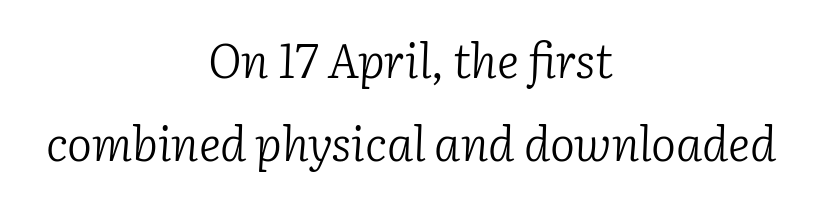
The image shows 47 px light serif type, italic (leaning right); set centered, line spacing 1.76x, normal letter spacing, not underlined; low stroke contrast and a medium x-height.
